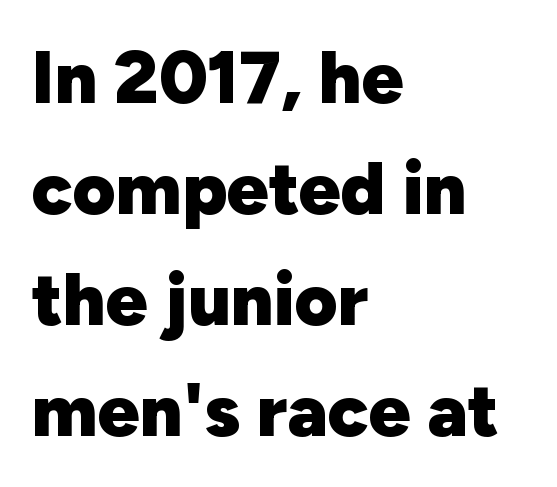
The image shows 74 px heavy sans-serif type, upright; set left-aligned, normal line spacing (1.5x), normal letter spacing, not underlined; low stroke contrast and a medium x-height.
